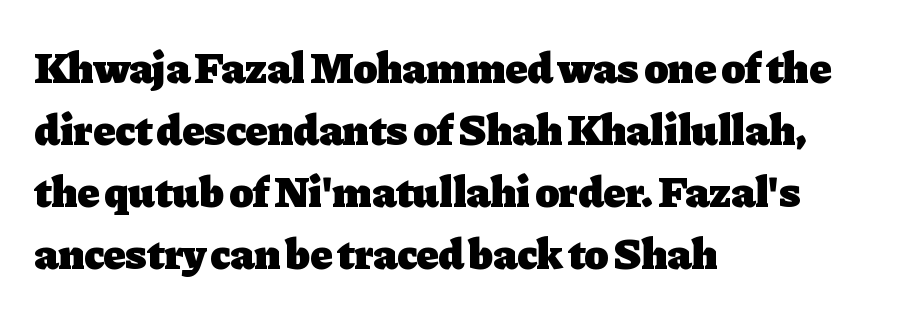
Leading: standard. Type without underlining. The letters advance in unequal steps, a hallmark of proportional type. Heft: maximum for text — a bold. The letters stand straight up with perfectly vertical stems.
